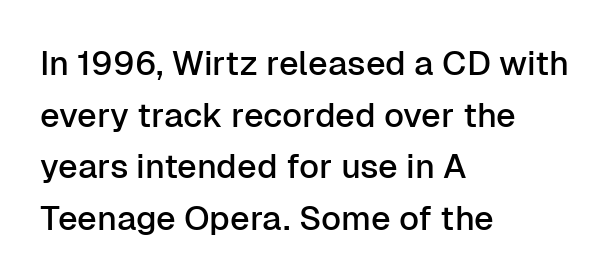
The image shows 34 px sans-serif type, upright; set left-aligned, normal line spacing (1.52x), normal letter spacing, not underlined; low stroke contrast and a medium x-height.
